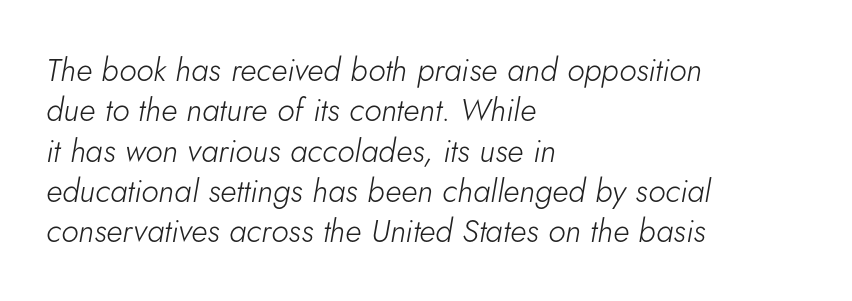
Q: Is the text bold? A: No.
Q: Is the text italic (slanted)? A: Yes, it leans right by about 5 degrees.
Q: Is the text underlined? A: No.
Q: How is the paragraph aligned? A: Left-aligned.
Q: Is the spacing between letters normal or unusually wide? A: Normal.
Q: Is the spacing between lines tight, normal or loose? A: Normal.
Q: Width (condensed, normal, or wide)? A: Normal.
Q: Stroke contrast? A: Low.
Q: x-height? A: Small.
Q: Monospaced? A: No.
